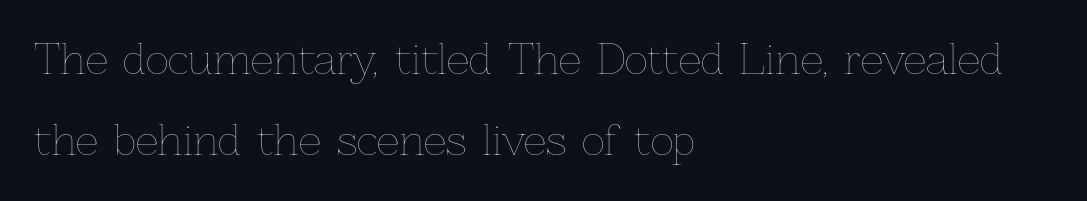
{"italic": "no", "bold": "no", "weight": "thin", "width": "normal", "stroke_contrast": "low", "x_height": "medium", "monospaced": "no", "underline": "no", "align": "left", "line_spacing": "loose", "line_spacing_ratio": 2.03, "letter_spacing": "normal", "letter_spacing_em": 0.0, "glyph_px": 40}
